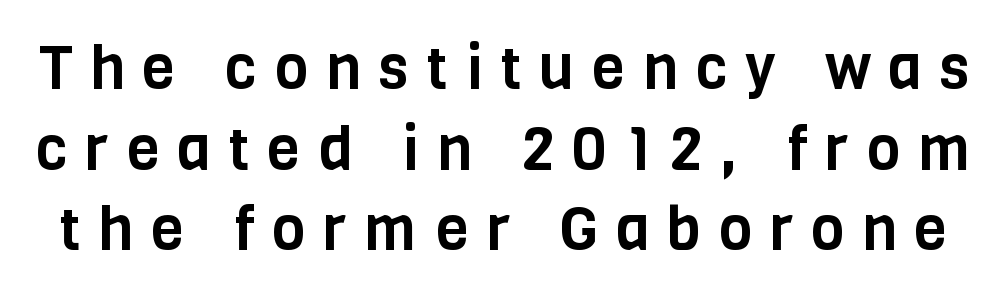
Q: Is the text italic (slanted)? A: No, it is upright.
Q: Is the typeface a serif or a sans-serif typeface? A: Sans-serif.
Q: Is the text underlined? A: No.
Q: Is the spacing between letters normal or unusually wide? A: Unusually wide.
Q: Is the spacing between lines tight, normal or loose? A: Normal.
Q: Width (condensed, normal, or wide)? A: Condensed.
Q: Stroke contrast? A: Low.
Q: x-height? A: Large.
Q: Monospaced? A: No.
